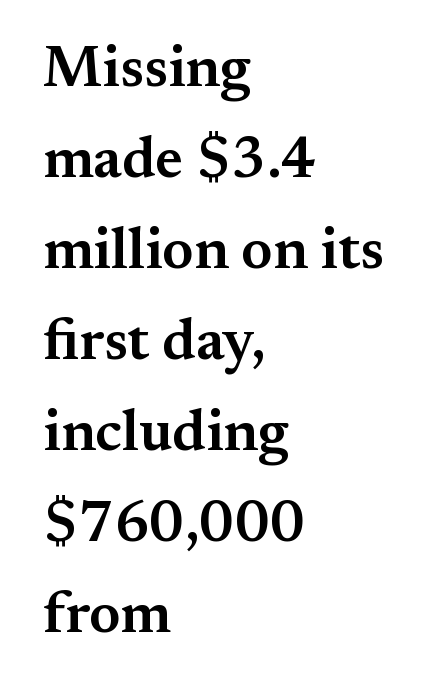
Check where the strokes stop: tiny serifs finish them off. The words here are not underlined. Typesetter's note: demi weight, one step under bold. Characters remain perfectly vertical along every line. This sample has the flowing, uneven cadence of proportional lettering.
